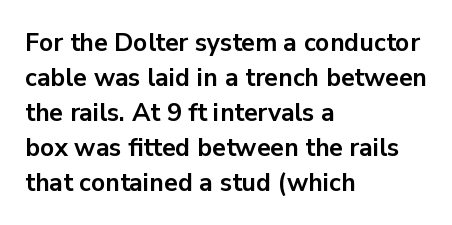
{"italic": "no", "bold": "yes", "underline": "no", "align": "left", "line_spacing": "normal", "line_spacing_ratio": 1.4, "letter_spacing": "normal", "letter_spacing_em": 0.0, "glyph_px": 25}
